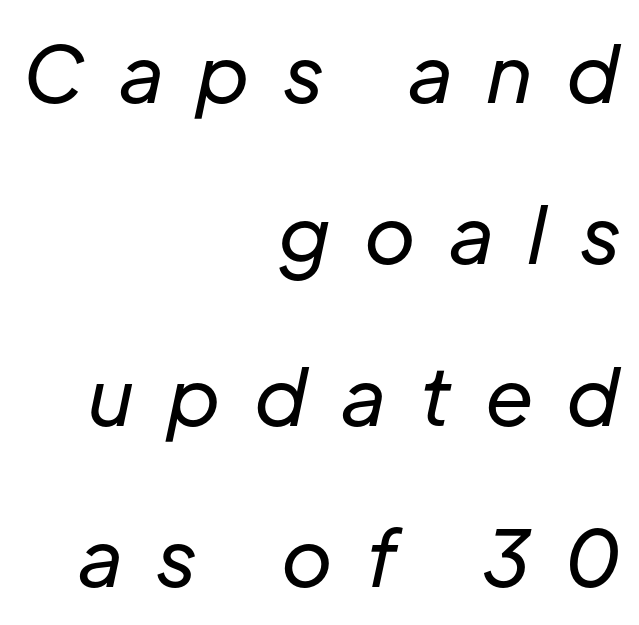
{"italic": "yes", "lean": "right", "slant_degrees": 12, "bold": "no", "weight": "regular", "width": "normal", "stroke_contrast": "low", "x_height": "medium", "monospaced": "no", "underline": "no", "align": "right", "line_spacing": "loose", "line_spacing_ratio": 2.07, "letter_spacing": "wide", "letter_spacing_em": 0.43, "glyph_px": 78}
